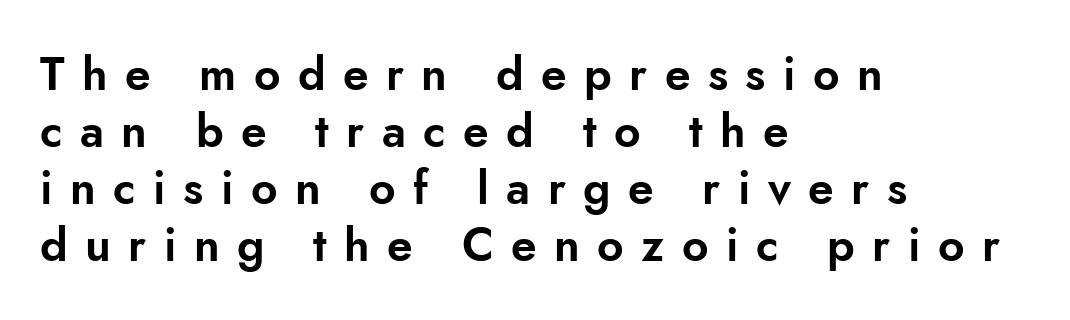
Q: Is the text italic (slanted)? A: No, it is upright.
Q: Is the typeface a serif or a sans-serif typeface? A: Sans-serif.
Q: Is the text underlined? A: No.
Q: How is the paragraph aligned? A: Left-aligned.
Q: Is the spacing between letters normal or unusually wide? A: Unusually wide.
Q: Width (condensed, normal, or wide)? A: Normal.
Q: Stroke contrast? A: Low.
Q: x-height? A: Small.
Q: Monospaced? A: No.
